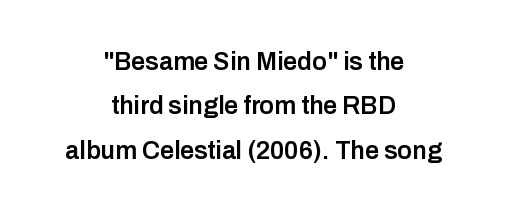
{"italic": "no", "bold": "semi", "underline": "no", "align": "center", "line_spacing_ratio": 1.78, "letter_spacing": "normal", "letter_spacing_em": 0.0, "glyph_px": 25}
